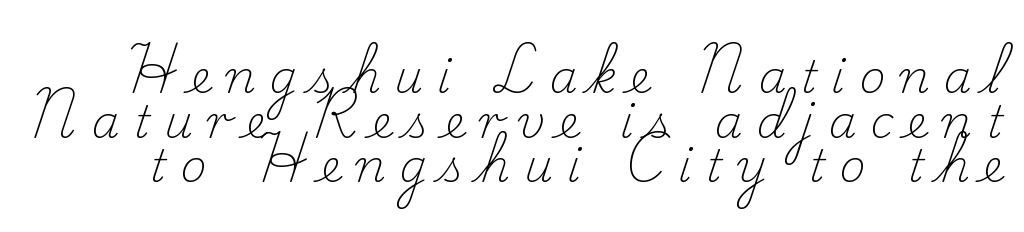
The image shows 45 px light serif type; set tight line spacing (0.99x), unusually wide letter spacing (+0.31 em), not underlined; low stroke contrast and a small x-height.
